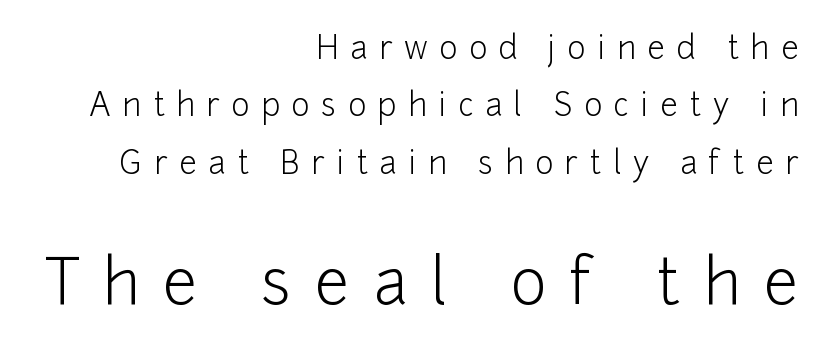
The image shows 62 px light sans-serif type, upright; set right-aligned, line spacing 1.85x, unusually wide letter spacing (+0.38 em), not underlined; the second (bottom) block is 2.0x larger; low stroke contrast and a medium x-height.
